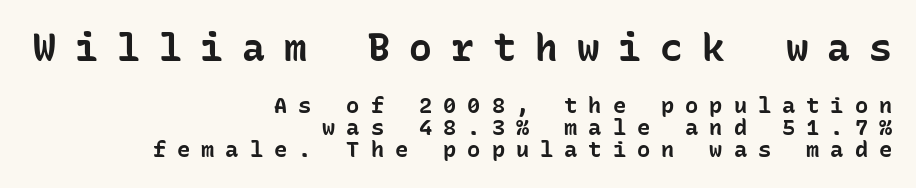
Q: Is the text bold? A: Yes.
Q: Is the text italic (slanted)? A: No, it is upright.
Q: Is the typeface a serif or a sans-serif typeface? A: Sans-serif.
Q: Is the text underlined? A: No.
Q: How is the paragraph aligned? A: Right-aligned.
Q: Is the spacing between letters normal or unusually wide? A: Unusually wide.
Q: Is the spacing between lines tight, normal or loose? A: Tight.
Q: Which block of text is set in a larger size, the first (top) or the second (bottom)? A: The first (top) one.
Q: Width (condensed, normal, or wide)? A: Normal.
Q: Stroke contrast? A: Low.
Q: x-height? A: Medium.
Q: Monospaced? A: Yes.
